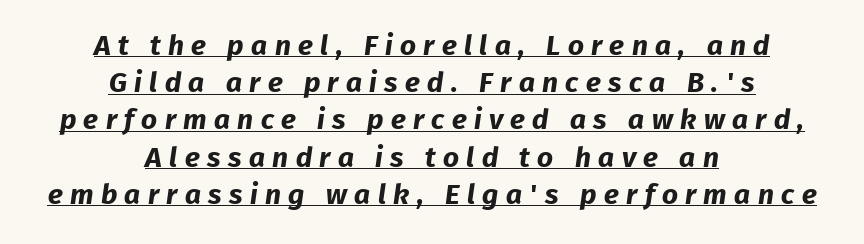
The image shows 28 px bold sans-serif type; set centered, normal line spacing (1.33x), unusually wide letter spacing (+0.26 em), underlined; low stroke contrast and a medium x-height.
